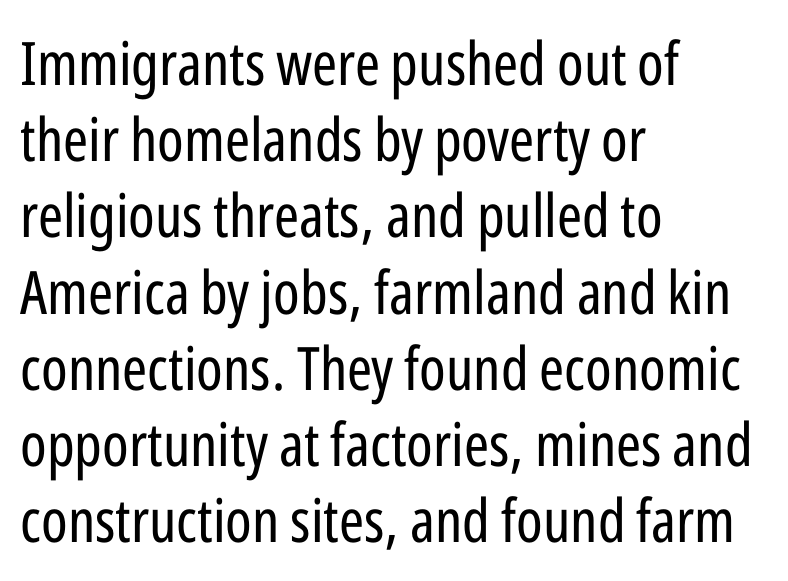
Q: Is the text bold? A: No.
Q: Is the text italic (slanted)? A: No, it is upright.
Q: Is the typeface a serif or a sans-serif typeface? A: Sans-serif.
Q: Is the text underlined? A: No.
Q: How is the paragraph aligned? A: Left-aligned.
Q: Is the spacing between letters normal or unusually wide? A: Normal.
Q: Is the spacing between lines tight, normal or loose? A: Normal.
Q: Width (condensed, normal, or wide)? A: Condensed.
Q: Stroke contrast? A: Low.
Q: x-height? A: Medium.
Q: Monospaced? A: No.
